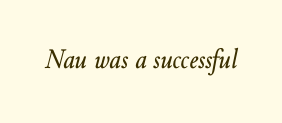
The type is set solid horizontally, with unmodified tracking. The passage shown leans; its letterforms are oblique. Varying glyph widths throughout — classic text-font behaviour. Descender tails drop into unmarked territory.
